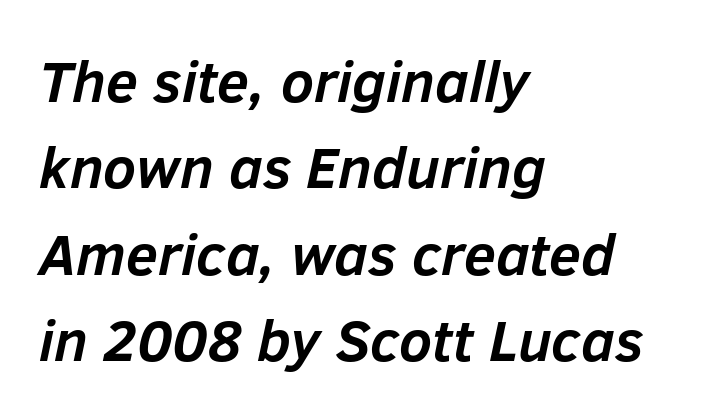
{"italic": "yes", "lean": "right", "slant_degrees": 12, "bold": "yes", "weight": "semibold", "width": "normal", "stroke_contrast": "low", "x_height": "medium", "monospaced": "no", "underline": "no", "align": "left", "line_spacing": "normal", "line_spacing_ratio": 1.49, "letter_spacing": "normal", "letter_spacing_em": 0.0, "glyph_px": 58}
